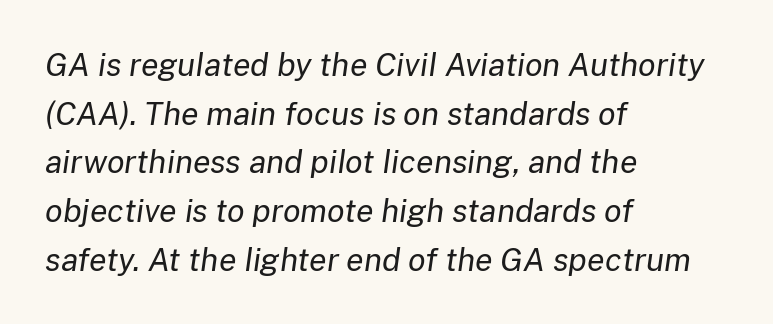
Think of a printed novel: that variable character pitch is what you see here. Letters rest on an invisible, unmarked baseline. Stem width sits at or under what a default text font uses. Observe the ordinary spacing: letters are neighbours, not strangers. Style check: oblique. Layout note: lines flush left.
